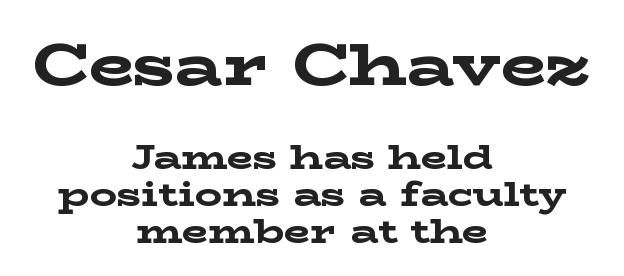
{"serif": "yes", "italic": "no", "bold": "yes", "weight": "bold", "width": "wide", "stroke_contrast": "low", "x_height": "medium", "monospaced": "no", "underline": "no", "align": "center", "line_spacing": "tight", "line_spacing_ratio": 1.09, "letter_spacing": "normal", "letter_spacing_em": 0.0, "larger_block": "first", "size_ratio": 1.74, "glyph_px": 59}
